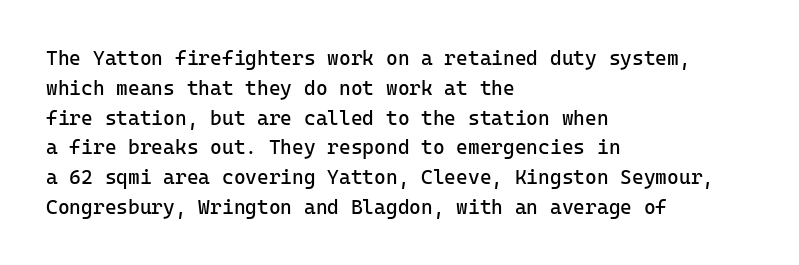
The image shows 20 px text type, upright; set left-aligned, normal line spacing (1.49x), normal letter spacing, not underlined.
